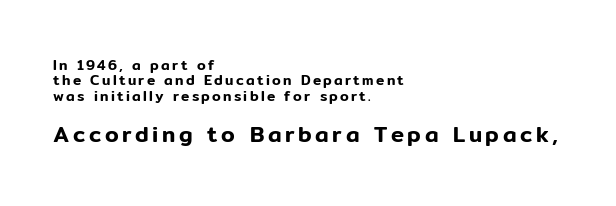
{"italic": "no", "underline": "no", "align": "left", "line_spacing": "tight", "line_spacing_ratio": 1.09, "larger_block": "second", "size_ratio": 1.57, "glyph_px": 22}
